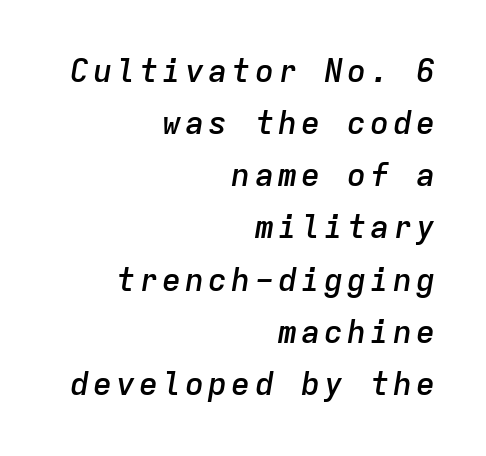
Q: Is the text bold? A: Semi-bold.
Q: Is the text italic (slanted)? A: Yes, it leans right by about 9 degrees.
Q: Is the text underlined? A: No.
Q: How is the paragraph aligned? A: Right-aligned.
Q: Is the spacing between lines tight, normal or loose? A: Normal.
Q: Width (condensed, normal, or wide)? A: Normal.
Q: Stroke contrast? A: Low.
Q: x-height? A: Medium.
Q: Monospaced? A: Yes.
